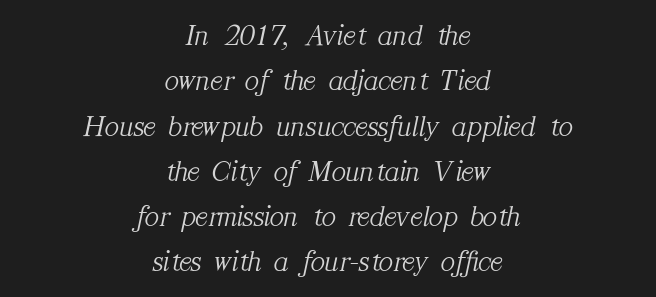
How are the letters spaced? Ordinarily, with no added tracking. Stems here are at most as thick as an everyday book face. Quick note: underline off. Vertically, the passage feels balanced, rows spaced as you'd expect. The face used here has a pronounced slope to its letters.
